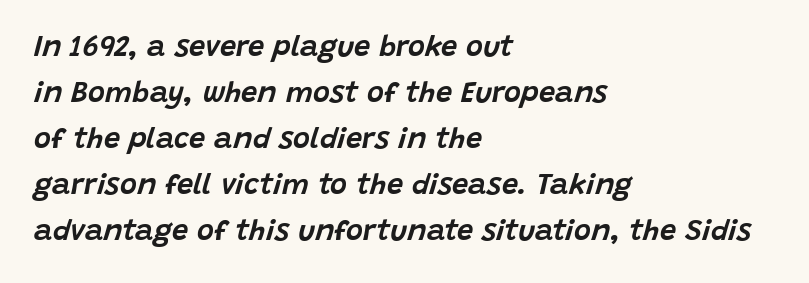
Q: Is the text italic (slanted)? A: Yes, it leans right by about 15 degrees.
Q: Is the text underlined? A: No.
Q: How is the paragraph aligned? A: Left-aligned.
Q: Is the spacing between letters normal or unusually wide? A: Normal.
Q: Is the spacing between lines tight, normal or loose? A: Normal.
Q: Width (condensed, normal, or wide)? A: Normal.
Q: Stroke contrast? A: Low.
Q: x-height? A: Large.
Q: Monospaced? A: No.
